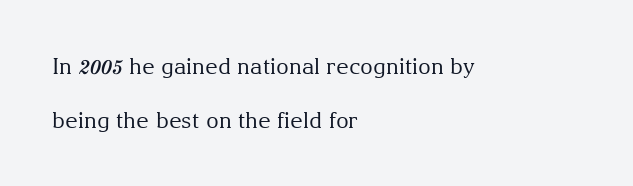
Baseline-to-baseline distance is far greater than the letter height. No extra tracking has been applied to these lines. Do the letters lean? They stand straight. This rendering features lettering with no underline. Bold? No — there's no thickening of the strokes. Reading down the block, your eye returns to a fixed left position each line.
